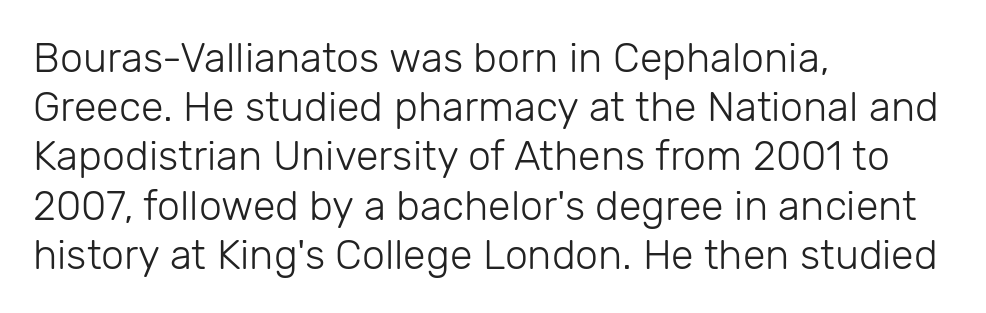
{"serif": "no", "italic": "no", "bold": "no", "weight": "light", "width": "normal", "stroke_contrast": "low", "x_height": "medium", "monospaced": "no", "underline": "no", "align": "left", "line_spacing_ratio": 1.2, "letter_spacing": "normal", "letter_spacing_em": 0.0, "glyph_px": 41}
